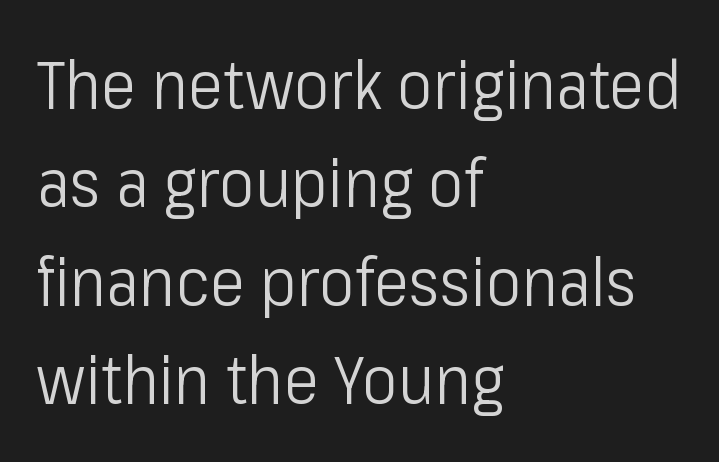
Q: Is the text bold? A: No.
Q: Is the text italic (slanted)? A: No, it is upright.
Q: Is the typeface a serif or a sans-serif typeface? A: Sans-serif.
Q: Is the text underlined? A: No.
Q: How is the paragraph aligned? A: Left-aligned.
Q: Is the spacing between letters normal or unusually wide? A: Normal.
Q: Is the spacing between lines tight, normal or loose? A: Normal.
Q: Width (condensed, normal, or wide)? A: Condensed.
Q: Stroke contrast? A: Low.
Q: x-height? A: Medium.
Q: Monospaced? A: No.
